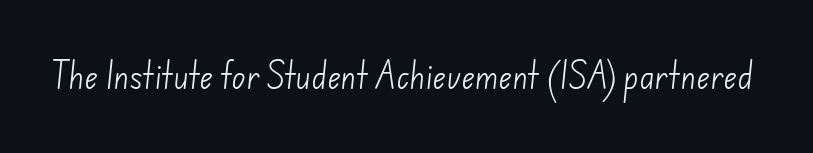
Glance below the letters and you will spot only blank space. You can tell from the bare stems that sans-serif type was used. Looks like regular typesetting: each glyph gets only the width it needs. Nothing heavy about these letters — not bold at all.
